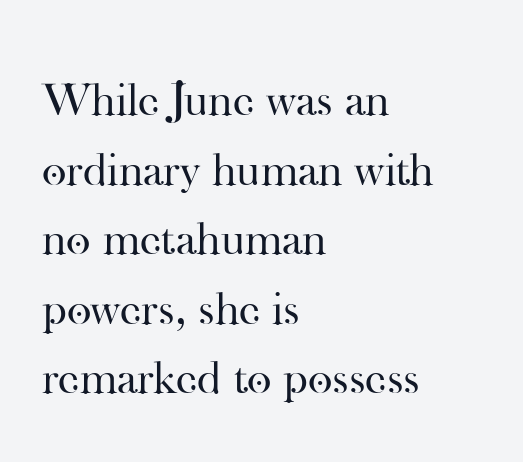
The image shows 47 px regular-weight serif type, upright; set left-aligned, normal line spacing (1.48x), normal letter spacing, not underlined; high stroke contrast and a small x-height.
